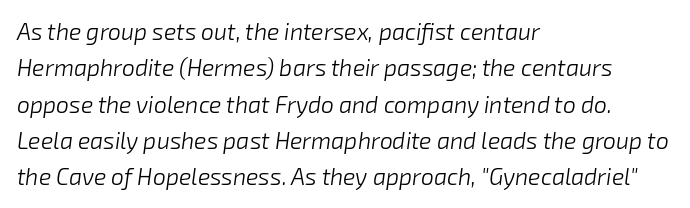
Spacing between characters is what you'd get straight out of the box. Leading matches the norm, producing a regular column. The glyphs look as if they've been sheared to an angle. The baseline area is clear.
